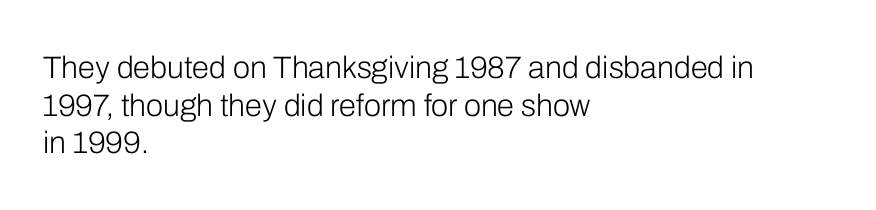
Character widths vary here, with narrow letters taking less room than wide ones. Grotesque or geometric, the face here clearly has no serifs. The strokes carry an ordinary text weight at most. Layout note: lines flush left. The glyphs are unaccompanied by any horizontal stroke below them.
